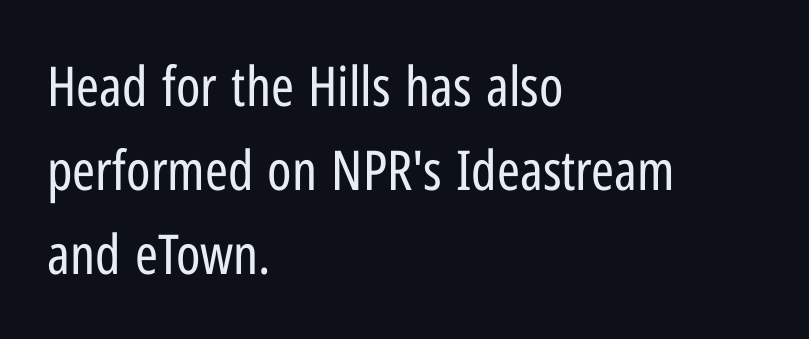
Q: Is the text bold? A: No.
Q: Is the text italic (slanted)? A: No, it is upright.
Q: Is the typeface a serif or a sans-serif typeface? A: Sans-serif.
Q: Is the text underlined? A: No.
Q: How is the paragraph aligned? A: Left-aligned.
Q: Is the spacing between letters normal or unusually wide? A: Normal.
Q: Is the spacing between lines tight, normal or loose? A: Normal.
Q: Width (condensed, normal, or wide)? A: Condensed.
Q: Stroke contrast? A: Low.
Q: x-height? A: Medium.
Q: Monospaced? A: No.
